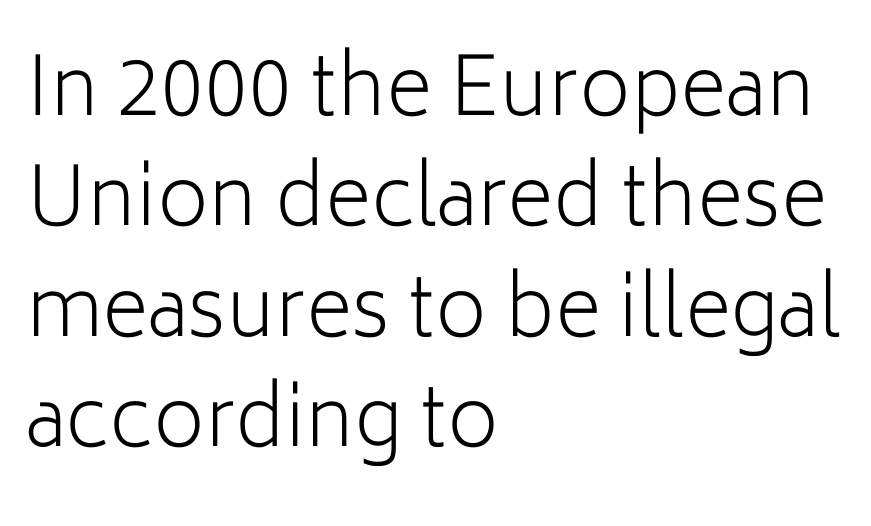
{"serif": "no", "italic": "no", "bold": "no", "weight": "light", "width": "normal", "stroke_contrast": "low", "x_height": "medium", "monospaced": "no", "underline": "no", "align": "left", "line_spacing": "normal", "line_spacing_ratio": 1.38, "letter_spacing": "normal", "letter_spacing_em": 0.0, "glyph_px": 80}
